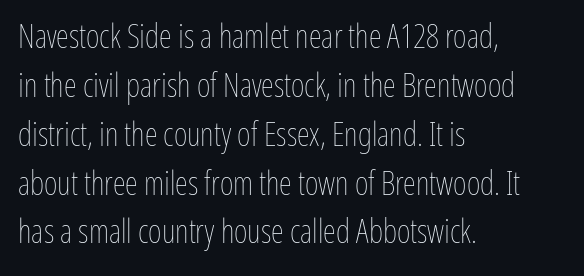
In terms of leading, this rendering sits right in the middle. In CSS terms this would be text-align: left. Lines of text with bare space underneath. Do the characters align in a grid? No, the font is proportional. Posture: vertical.
